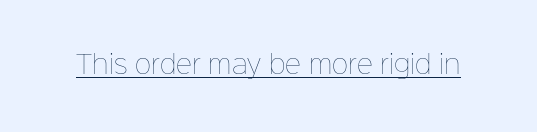
The image shows 25 px text type, upright; set normal letter spacing, underlined.
